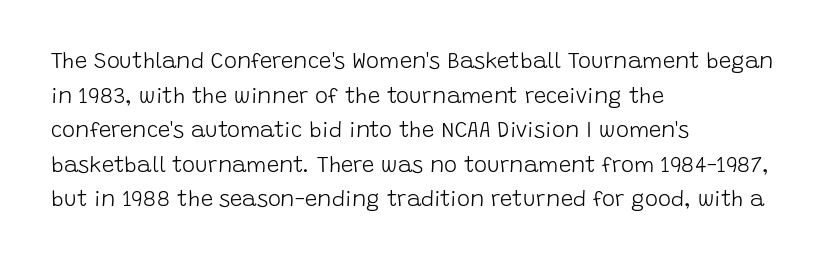
{"italic": "no", "bold": "no", "underline": "no", "align": "left", "line_spacing": "normal", "line_spacing_ratio": 1.57, "letter_spacing": "normal", "letter_spacing_em": 0.0, "glyph_px": 22}
